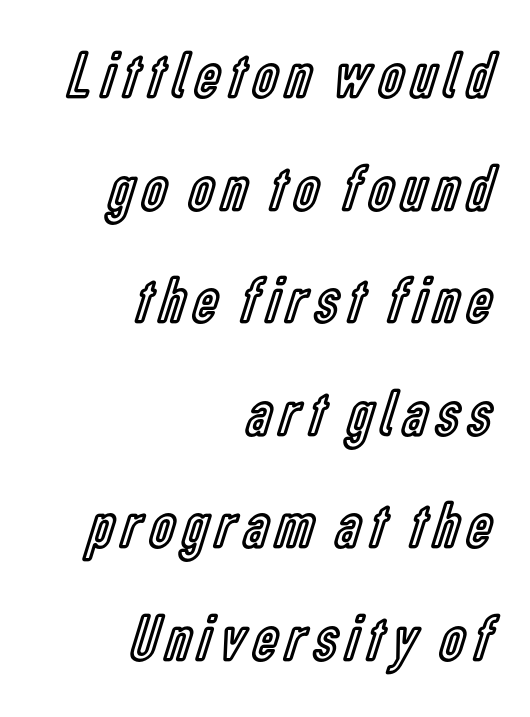
The lines in this sample share a right terminus and differ only in where they begin. You could not count columns in this text — the font is proportionally spaced. Type without underlining. Evenly set lines give the paragraph a standard silhouette.
